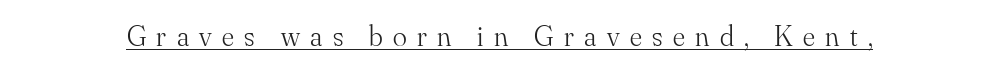
Varying glyph widths throughout — classic text-font behaviour. These glyphs show unthickened strokes, regular width or finer. The words here are underlined. Regarding serifs, this sample has them. These lines have a slow, spaced-out rhythm from letter to letter. The font's upright variant was chosen for this text.
